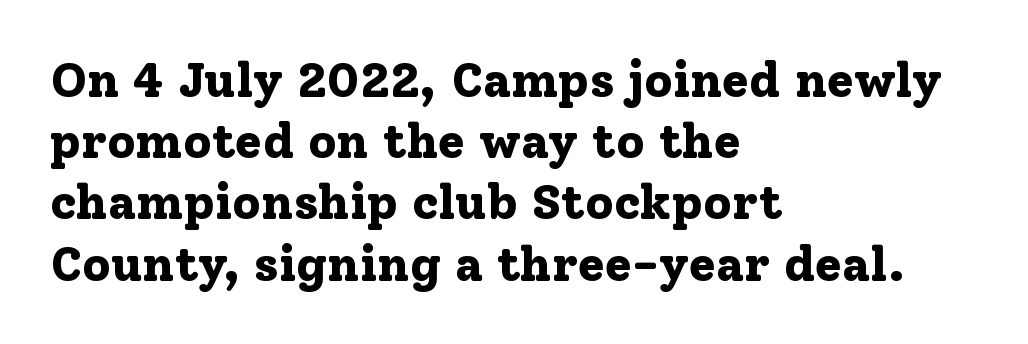
Q: Is the text bold? A: Yes.
Q: Is the text italic (slanted)? A: No, it is upright.
Q: Is the typeface a serif or a sans-serif typeface? A: Serif.
Q: Is the text underlined? A: No.
Q: How is the paragraph aligned? A: Left-aligned.
Q: Is the spacing between letters normal or unusually wide? A: Normal.
Q: Is the spacing between lines tight, normal or loose? A: Normal.
Q: Width (condensed, normal, or wide)? A: Normal.
Q: Stroke contrast? A: Low.
Q: x-height? A: Medium.
Q: Monospaced? A: No.
